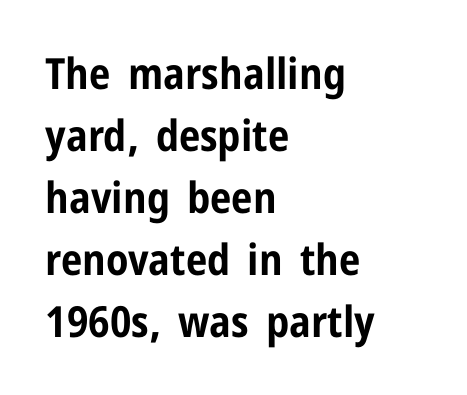
The image shows 43 px bold, condensed sans-serif type, upright; set left-aligned, normal line spacing (1.44x), normal letter spacing, not underlined; low stroke contrast and a medium x-height.
